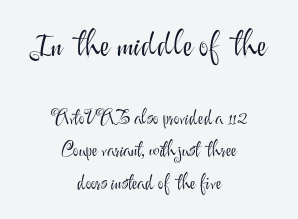
Q: Is the text bold? A: No.
Q: Is the typeface a serif or a sans-serif typeface? A: Sans-serif.
Q: Is the text underlined? A: No.
Q: How is the paragraph aligned? A: Centered.
Q: Is the spacing between letters normal or unusually wide? A: Normal.
Q: Which block of text is set in a larger size, the first (top) or the second (bottom)? A: The first (top) one.
Q: Width (condensed, normal, or wide)? A: Normal.
Q: Stroke contrast? A: Medium.
Q: x-height? A: Small.
Q: Monospaced? A: No.
